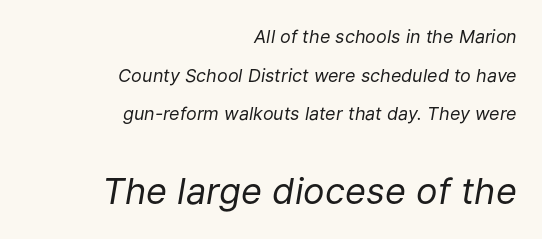
Q: Is the text bold? A: No.
Q: Is the text italic (slanted)? A: Yes, it leans right by about 9 degrees.
Q: Is the text underlined? A: No.
Q: How is the paragraph aligned? A: Right-aligned.
Q: Is the spacing between letters normal or unusually wide? A: Normal.
Q: Is the spacing between lines tight, normal or loose? A: Loose.
Q: Which block of text is set in a larger size, the first (top) or the second (bottom)? A: The second (bottom) one.
Q: Width (condensed, normal, or wide)? A: Normal.
Q: Stroke contrast? A: Low.
Q: x-height? A: Medium.
Q: Monospaced? A: No.
